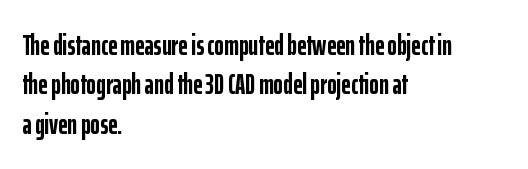
Spacing verdict: proportional, widths tailored to each character. Posture: upright roman. Every letter is thick-stroked: bold, no question. Anything drawn beneath the words? Only blank space.
